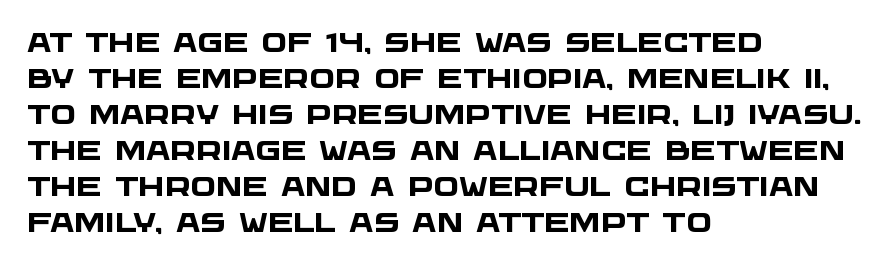
Check the space under the baseline: it is left empty. Does the leading feel generous? No, just average. Pretty heavy lettering here — definitely bold. These lines keep a tight, regular rhythm from letter to letter.
